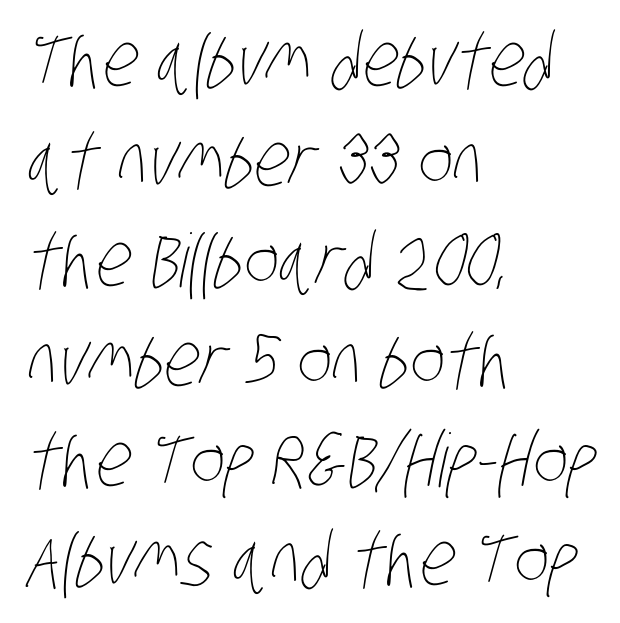
Casual observation: everything's shoved over to the left. The specimen omits any rule beneath the text block's lines. The leading is moderate, giving the passage an even texture. Observe the ordinary spacing: letters are neighbours, not strangers. On a weight scale, this lands at 450 or below.
